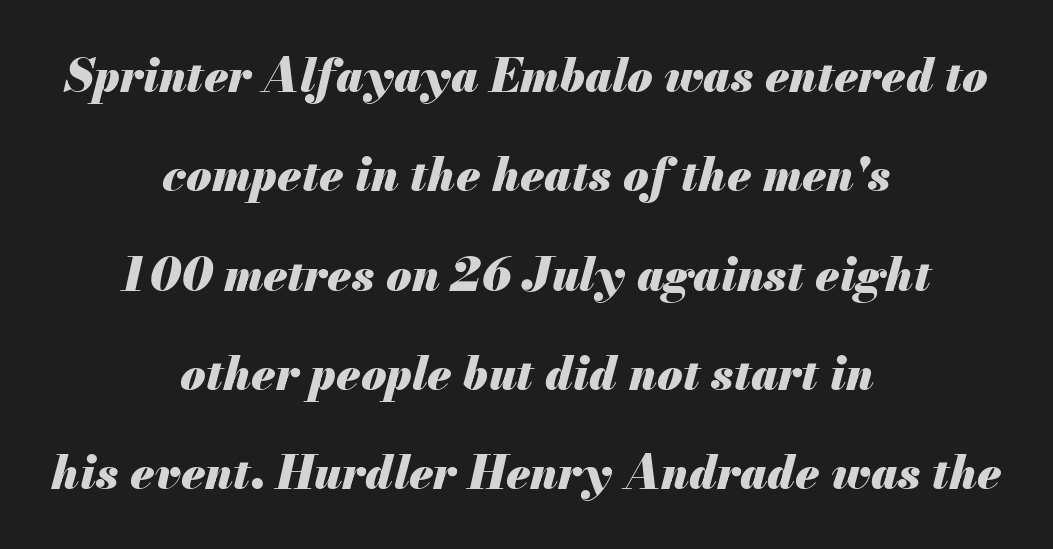
The baseline area is clear. A typesetter would mark this as italic. The passage shown is emphatically bold. The passage shown stacks its lines with a broad gap. Leftover space on each line is divided equally before and after the words. Each word holds together tightly as a unit, with standard inter-letter gaps.
